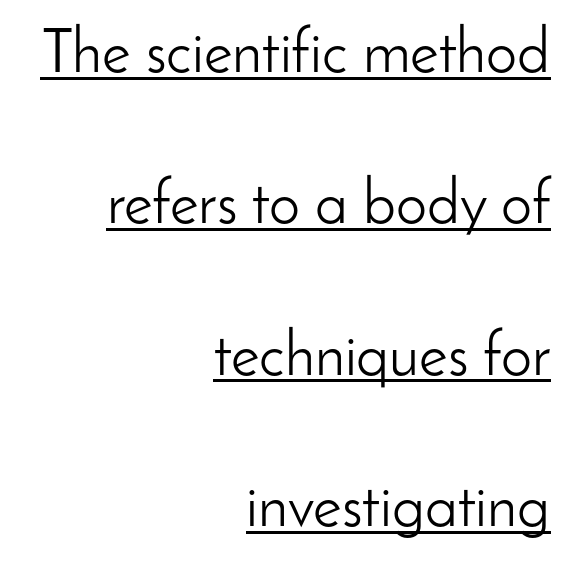
Q: Is the text bold? A: No.
Q: Is the text italic (slanted)? A: No, it is upright.
Q: Is the typeface a serif or a sans-serif typeface? A: Sans-serif.
Q: Is the text underlined? A: Yes.
Q: How is the paragraph aligned? A: Right-aligned.
Q: Is the spacing between letters normal or unusually wide? A: Normal.
Q: Is the spacing between lines tight, normal or loose? A: Loose.
Q: Width (condensed, normal, or wide)? A: Normal.
Q: Stroke contrast? A: Low.
Q: x-height? A: Small.
Q: Monospaced? A: No.
